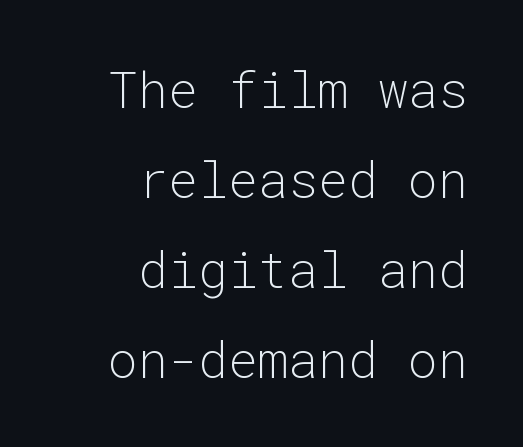
{"serif": "no", "italic": "no", "bold": "no", "weight": "light", "width": "normal", "stroke_contrast": "low", "x_height": "medium", "monospaced": "yes", "underline": "no", "align": "right", "line_spacing_ratio": 1.8, "letter_spacing": "normal", "letter_spacing_em": 0.0, "glyph_px": 50}
